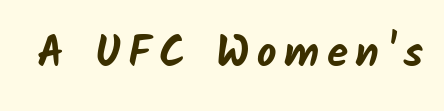
{"serif": "no", "bold": "yes", "weight": "bold", "width": "normal", "stroke_contrast": "low", "x_height": "medium", "monospaced": "no", "underline": "no", "glyph_px": 43}
